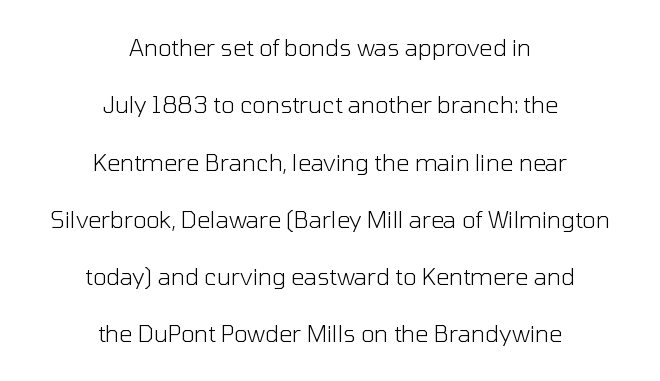
{"italic": "no", "bold": "no", "underline": "no", "align": "center", "line_spacing": "loose", "line_spacing_ratio": 2.49, "letter_spacing": "normal", "letter_spacing_em": 0.0, "glyph_px": 23}
